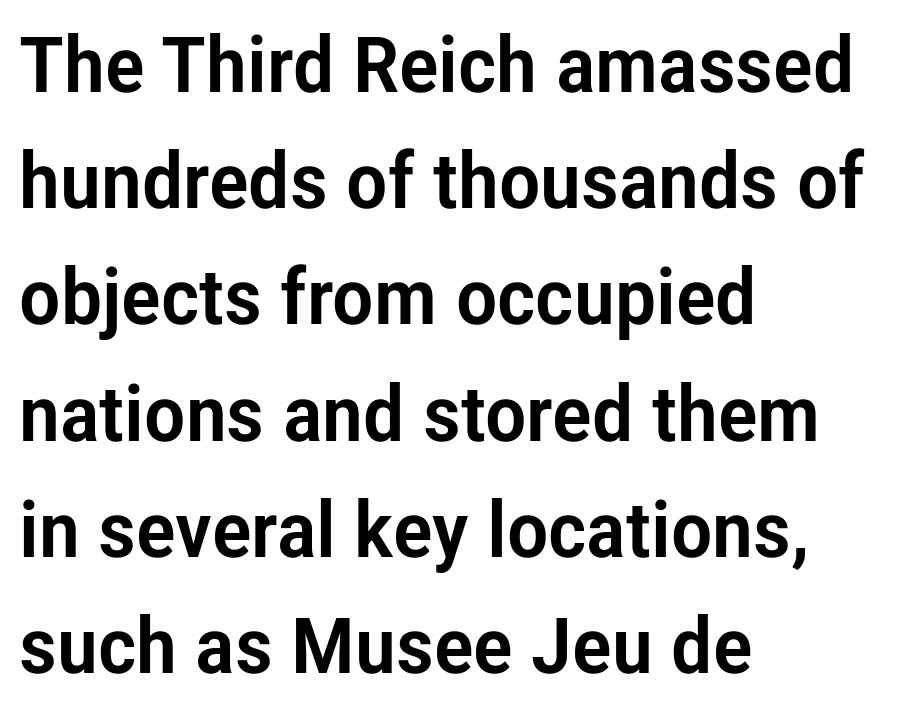
Q: Is the text italic (slanted)? A: No, it is upright.
Q: Is the typeface a serif or a sans-serif typeface? A: Sans-serif.
Q: Is the text underlined? A: No.
Q: How is the paragraph aligned? A: Left-aligned.
Q: Is the spacing between letters normal or unusually wide? A: Normal.
Q: Is the spacing between lines tight, normal or loose? A: Normal.
Q: Width (condensed, normal, or wide)? A: Condensed.
Q: Stroke contrast? A: Low.
Q: x-height? A: Medium.
Q: Monospaced? A: No.
